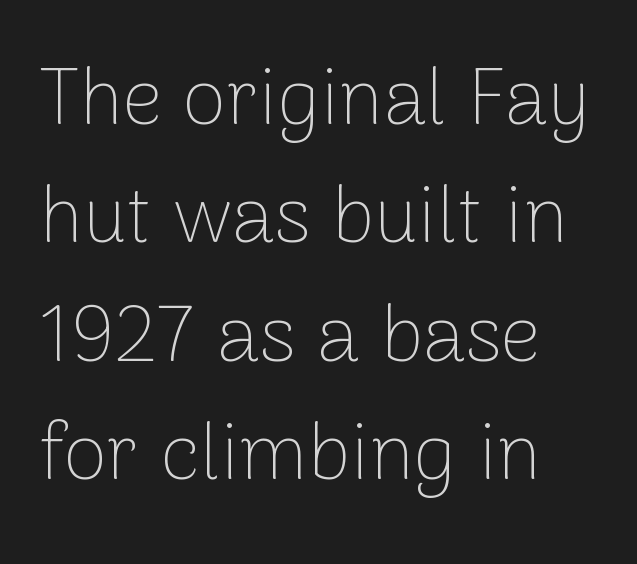
Spacing verdict: proportional, widths tailored to each character. Is there much room between lines? A standard amount, neither cramped nor airy. Is the stroke heavy? The answer is a plain regular-or-lighter. This sample uses plain, unmodified letter spacing.
